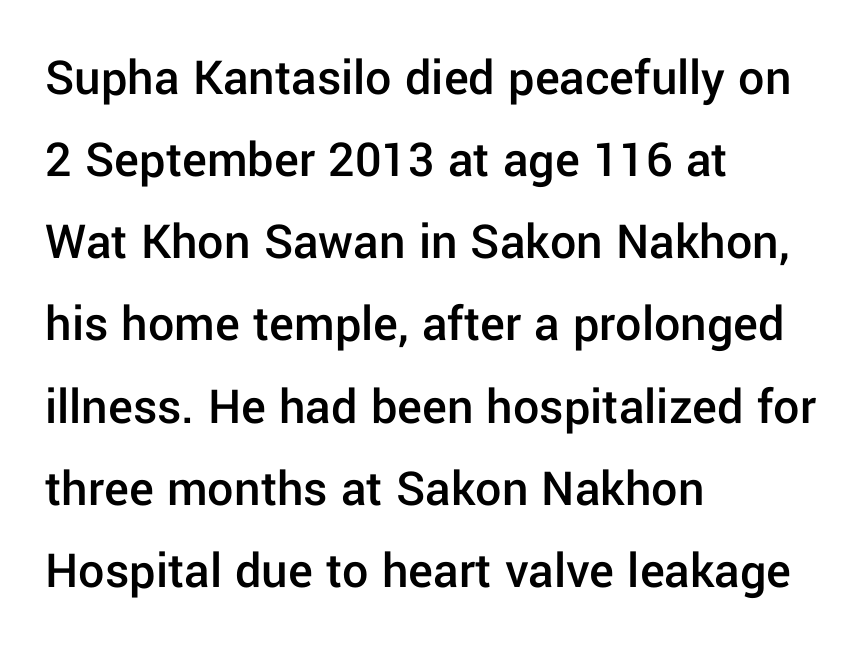
The gaps between neighbouring characters are ordinary and unremarkable. Grotesque or geometric, the face here clearly has no serifs. Compared with an ordinary text face, these strokes are moderately heavier — a semibold. Every character sits straight up, as roman type does. Looks like regular typesetting: each glyph gets only the width it needs.
